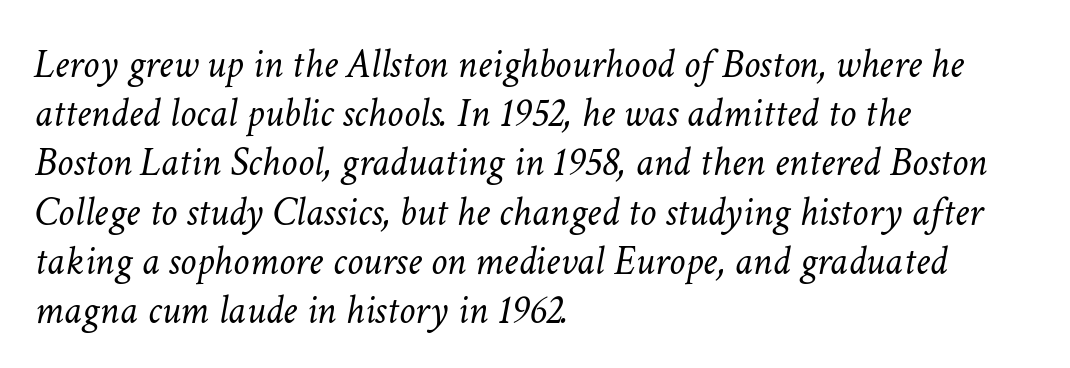
The image shows 41 px light type, italic (leaning right); set left-aligned, line spacing 1.2x, normal letter spacing, not underlined; low stroke contrast and a medium x-height.
